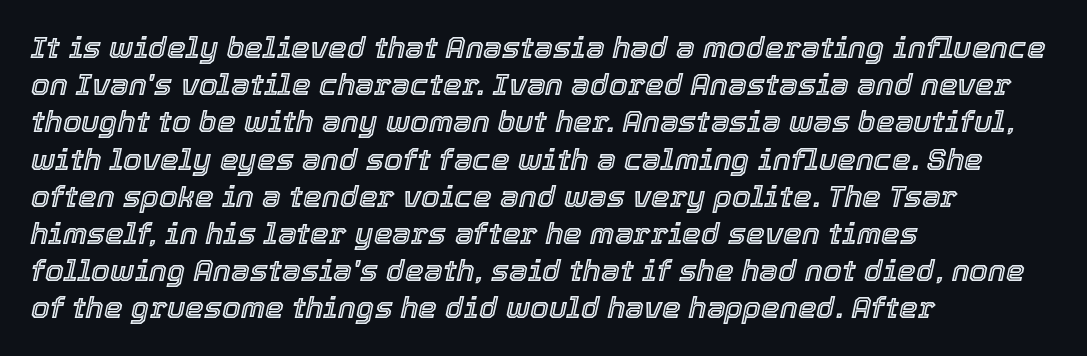
Unmarked baselines from the first word to the last. This sample has the flowing, uneven cadence of proportional lettering. You could call the tracking neutral — neither tight nor loose. The passage shown leans; its letterforms are oblique. If you drew a ruler down the left edge, every line would touch it.
